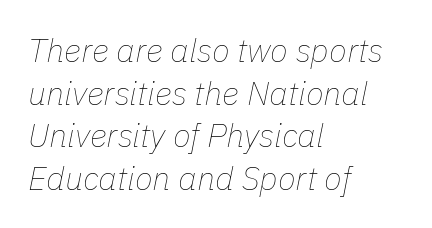
Q: Is the text bold? A: No.
Q: Is the text italic (slanted)? A: Yes, it leans right by about 11 degrees.
Q: Is the text underlined? A: No.
Q: How is the paragraph aligned? A: Left-aligned.
Q: Is the spacing between letters normal or unusually wide? A: Normal.
Q: Is the spacing between lines tight, normal or loose? A: Normal.
Q: Width (condensed, normal, or wide)? A: Normal.
Q: Stroke contrast? A: Low.
Q: x-height? A: Medium.
Q: Monospaced? A: No.
